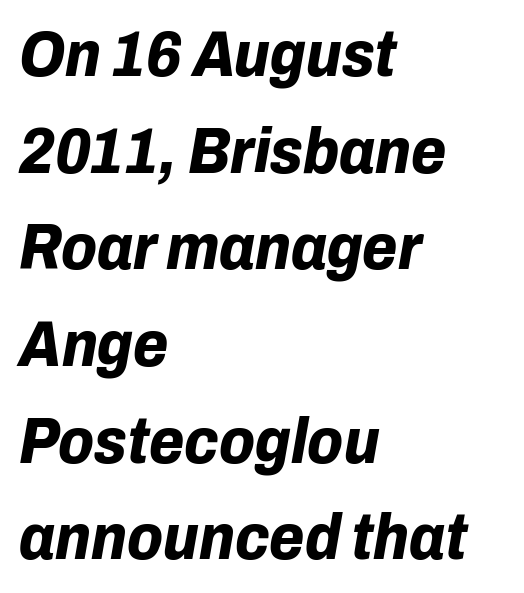
{"italic": "yes", "lean": "right", "slant_degrees": 10, "bold": "yes", "weight": "bold", "width": "normal", "stroke_contrast": "low", "x_height": "medium", "monospaced": "no", "underline": "no", "align": "left", "line_spacing": "normal", "line_spacing_ratio": 1.51, "letter_spacing": "normal", "letter_spacing_em": 0.0, "glyph_px": 64}
